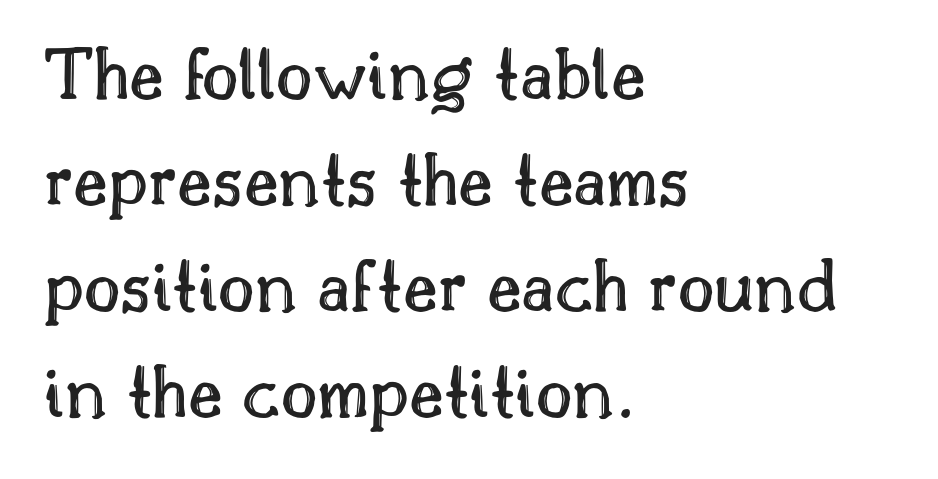
{"italic": "no", "width": "normal", "x_height": "small", "monospaced": "no", "underline": "no", "align": "left", "line_spacing": "normal", "line_spacing_ratio": 1.34, "letter_spacing": "normal", "letter_spacing_em": 0.0, "glyph_px": 79}
